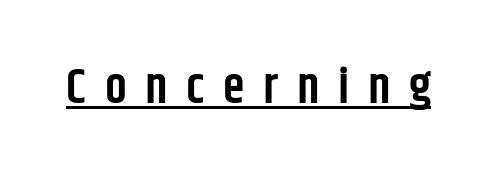
The image shows 49 px semibold, condensed sans-serif type, upright; set unusually wide letter spacing (+0.38 em), underlined; low stroke contrast and a large x-height.
